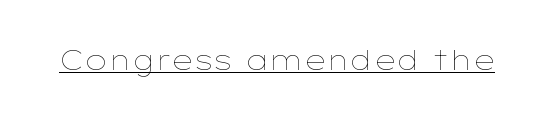
{"italic": "no", "bold": "no", "underline": "yes", "letter_spacing": "normal", "letter_spacing_em": 0.0, "glyph_px": 27}
